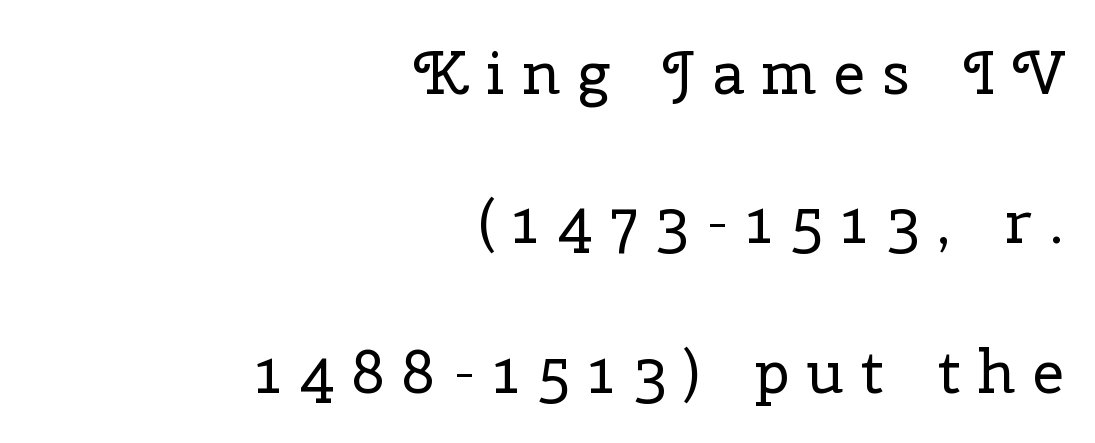
The strokes are not fattened; the text isn't bold. Plain, unruled lines of type. What's the leading like? Stretched, with rows far apart. The axis of the letterforms is exactly vertical.
